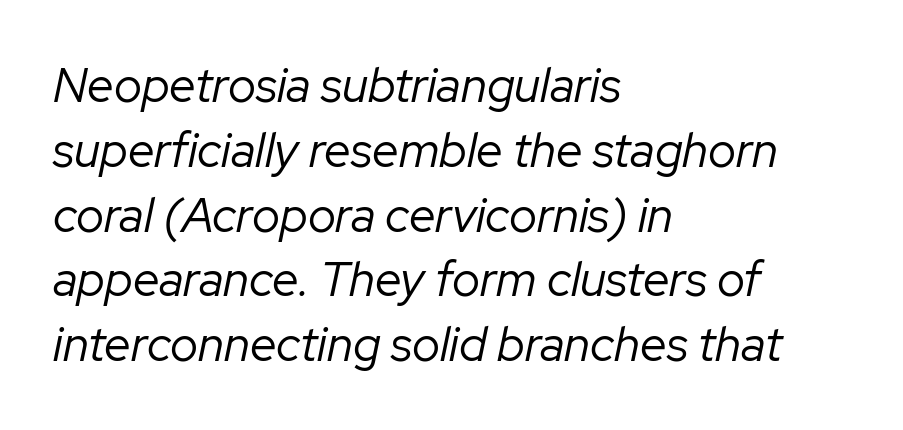
Q: Is the text bold? A: No.
Q: Is the text italic (slanted)? A: Yes, it leans right by about 12 degrees.
Q: Is the text underlined? A: No.
Q: How is the paragraph aligned? A: Left-aligned.
Q: Is the spacing between letters normal or unusually wide? A: Normal.
Q: Is the spacing between lines tight, normal or loose? A: Normal.
Q: Width (condensed, normal, or wide)? A: Normal.
Q: Stroke contrast? A: Low.
Q: x-height? A: Medium.
Q: Monospaced? A: No.
